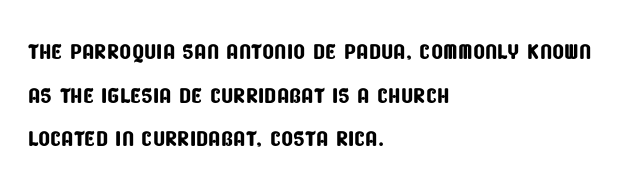
The image shows 31 px condensed sans-serif type; set left-aligned, normal line spacing (1.41x), normal letter spacing, not underlined; low stroke contrast and a large x-height.
